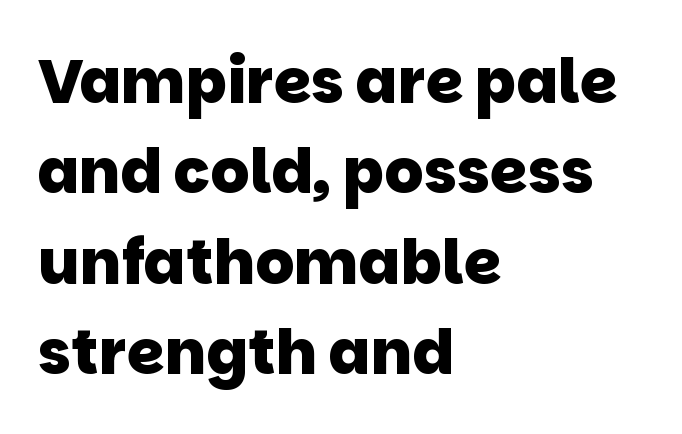
Q: Is the text bold? A: Yes.
Q: Is the typeface a serif or a sans-serif typeface? A: Sans-serif.
Q: Is the text underlined? A: No.
Q: How is the paragraph aligned? A: Left-aligned.
Q: Is the spacing between letters normal or unusually wide? A: Normal.
Q: Is the spacing between lines tight, normal or loose? A: Normal.
Q: Width (condensed, normal, or wide)? A: Normal.
Q: Stroke contrast? A: Low.
Q: x-height? A: Large.
Q: Monospaced? A: No.
